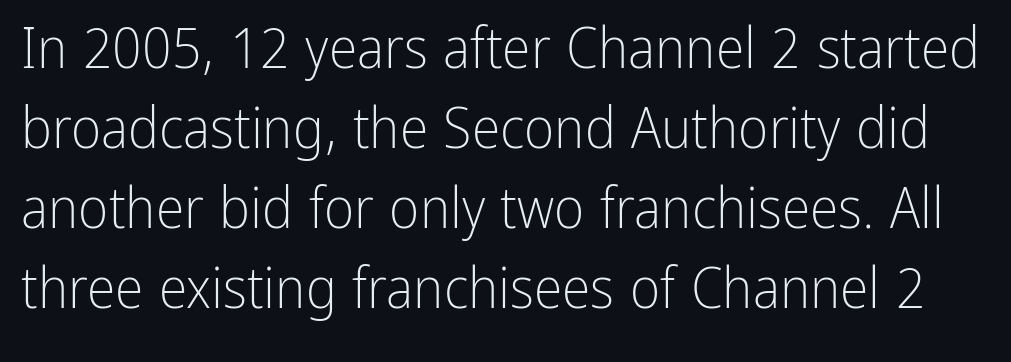
{"serif": "no", "italic": "no", "bold": "no", "weight": "light", "width": "condensed", "stroke_contrast": "low", "x_height": "medium", "monospaced": "no", "underline": "no", "line_spacing": "normal", "line_spacing_ratio": 1.38, "letter_spacing": "normal", "letter_spacing_em": 0.0, "glyph_px": 58}
